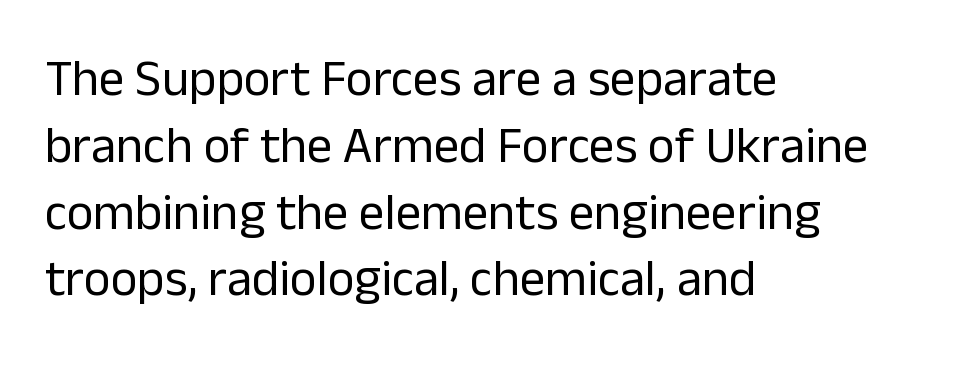
Check the space under the baseline: it is left empty. Each word holds together tightly as a unit, with standard inter-letter gaps. Casual observation: everything's shoved over to the left. The characters are drawn with everyday or finer stroke widths.
